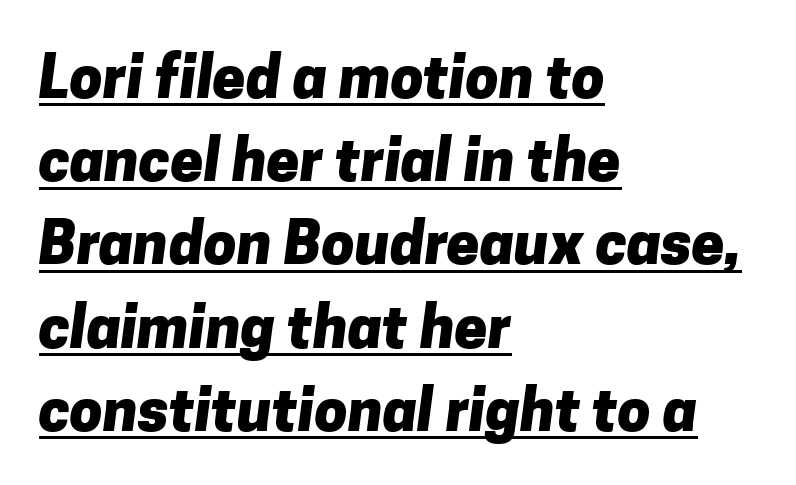
{"serif": "no", "bold": "yes", "weight": "heavy", "width": "normal", "stroke_contrast": "low", "x_height": "medium", "monospaced": "no", "underline": "yes", "align": "left", "line_spacing": "normal", "line_spacing_ratio": 1.41, "letter_spacing": "normal", "letter_spacing_em": 0.0, "glyph_px": 59}
